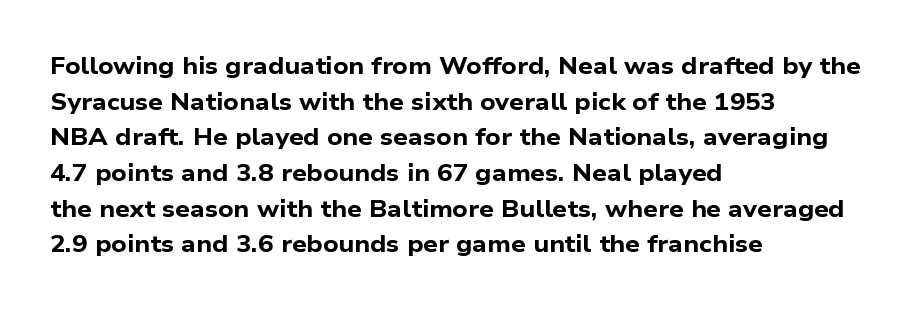
The image shows 23 px bold type; set left-aligned, normal line spacing (1.55x), normal letter spacing, not underlined.
